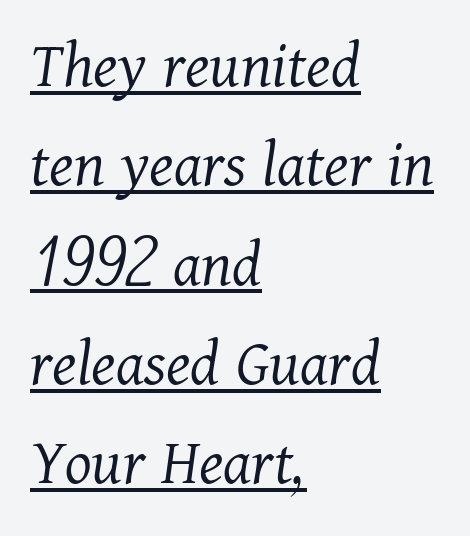
Q: Is the text bold? A: No.
Q: Is the text italic (slanted)? A: Yes, it leans right by about 11 degrees.
Q: Is the typeface a serif or a sans-serif typeface? A: Serif.
Q: Is the text underlined? A: Yes.
Q: How is the paragraph aligned? A: Left-aligned.
Q: Is the spacing between letters normal or unusually wide? A: Normal.
Q: Is the spacing between lines tight, normal or loose? A: Normal.
Q: Width (condensed, normal, or wide)? A: Normal.
Q: Stroke contrast? A: Medium.
Q: x-height? A: Medium.
Q: Monospaced? A: No.
